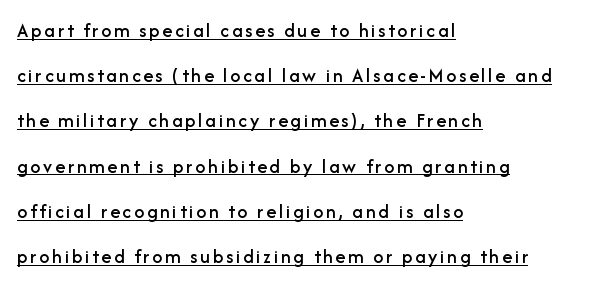
{"italic": "no", "underline": "yes", "align": "left", "line_spacing": "loose", "line_spacing_ratio": 2.26, "glyph_px": 20}
